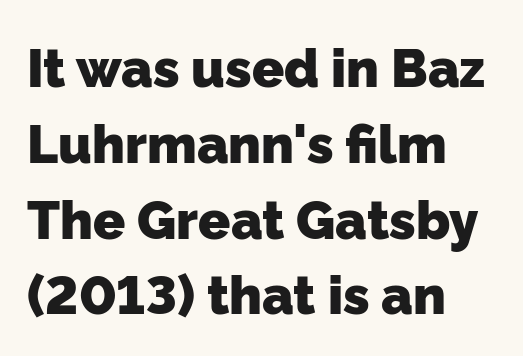
Q: Is the text bold? A: Yes.
Q: Is the typeface a serif or a sans-serif typeface? A: Sans-serif.
Q: Is the text underlined? A: No.
Q: How is the paragraph aligned? A: Left-aligned.
Q: Is the spacing between letters normal or unusually wide? A: Normal.
Q: Is the spacing between lines tight, normal or loose? A: Normal.
Q: Width (condensed, normal, or wide)? A: Normal.
Q: Stroke contrast? A: Low.
Q: x-height? A: Medium.
Q: Monospaced? A: No.
